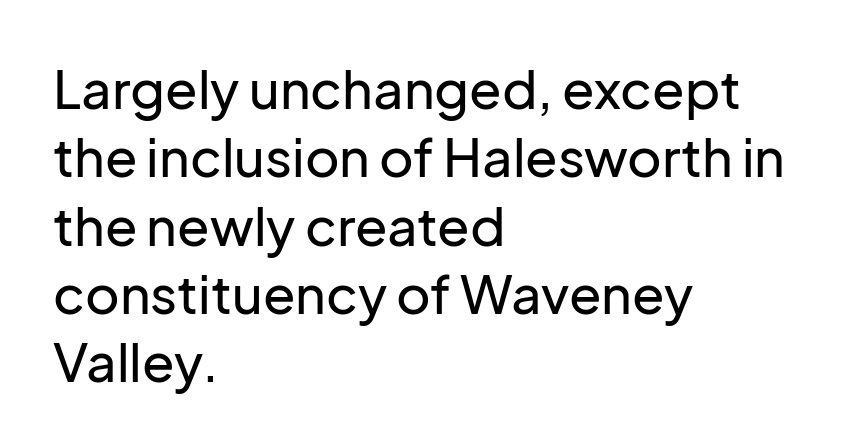
{"serif": "no", "italic": "no", "width": "normal", "stroke_contrast": "low", "x_height": "medium", "monospaced": "no", "underline": "no", "align": "left", "line_spacing": "normal", "line_spacing_ratio": 1.29, "letter_spacing": "normal", "letter_spacing_em": 0.0, "glyph_px": 53}
